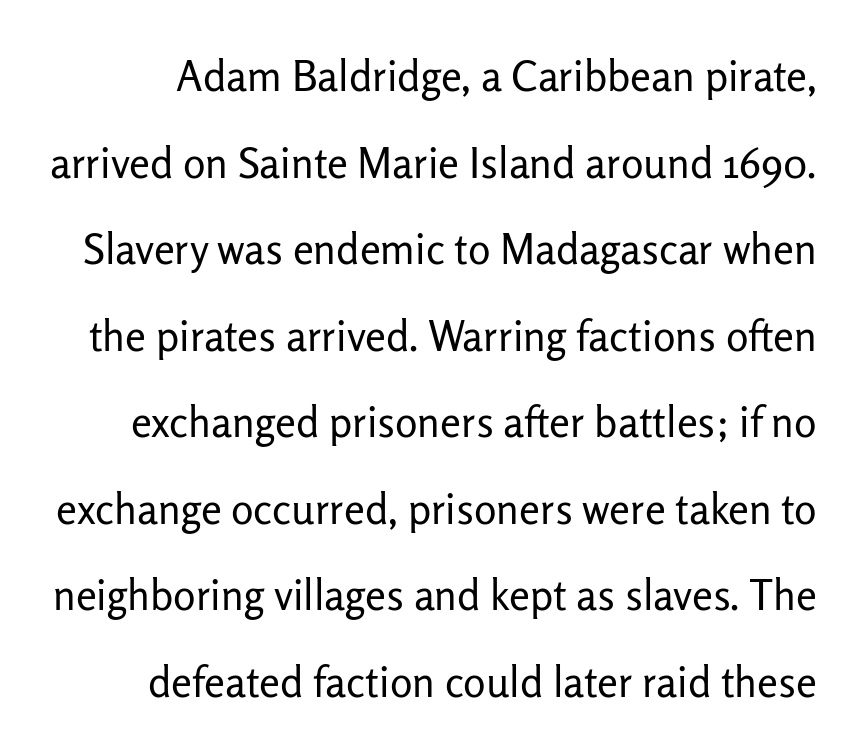
Q: Is the text bold? A: No.
Q: Is the text italic (slanted)? A: No, it is upright.
Q: Is the typeface a serif or a sans-serif typeface? A: Sans-serif.
Q: Is the text underlined? A: No.
Q: Is the spacing between letters normal or unusually wide? A: Normal.
Q: Is the spacing between lines tight, normal or loose? A: Loose.
Q: Width (condensed, normal, or wide)? A: Normal.
Q: Stroke contrast? A: Low.
Q: x-height? A: Medium.
Q: Monospaced? A: No.
